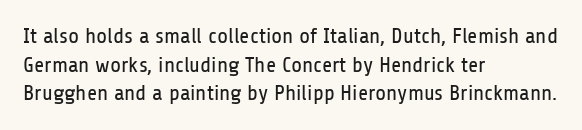
The image shows 22 px text type, upright; set left-aligned, normal line spacing (1.3x), normal letter spacing, not underlined.
